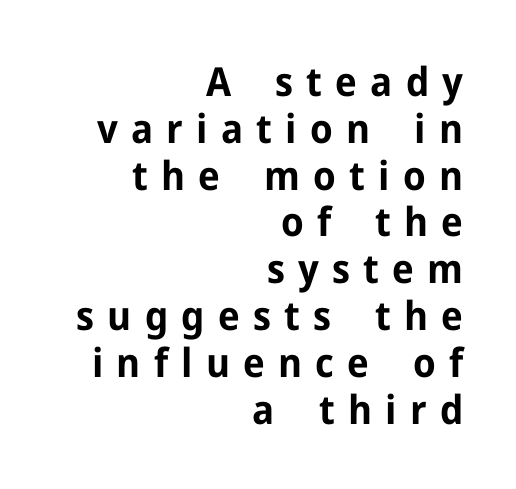
Q: Is the text bold? A: Yes.
Q: Is the text italic (slanted)? A: No, it is upright.
Q: Is the typeface a serif or a sans-serif typeface? A: Sans-serif.
Q: Is the text underlined? A: No.
Q: How is the paragraph aligned? A: Right-aligned.
Q: Is the spacing between letters normal or unusually wide? A: Unusually wide.
Q: Width (condensed, normal, or wide)? A: Normal.
Q: Stroke contrast? A: Low.
Q: x-height? A: Medium.
Q: Monospaced? A: No.
